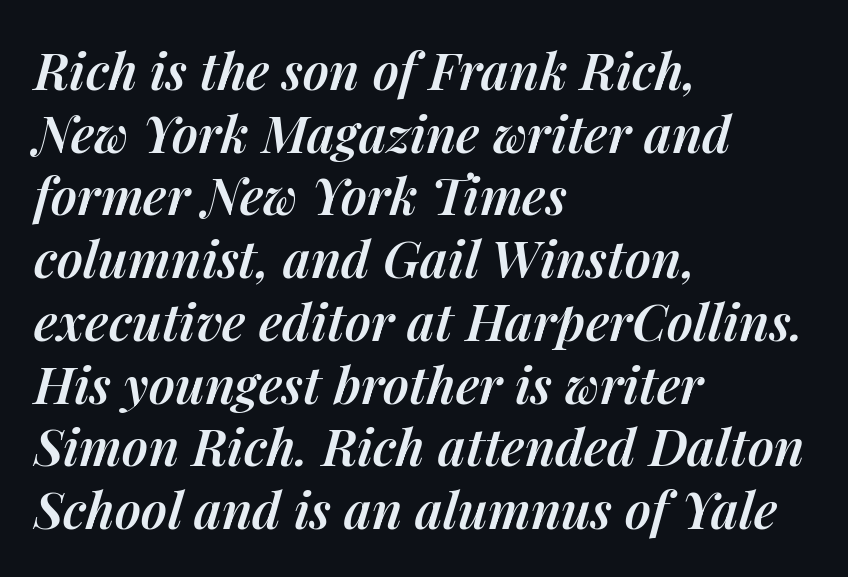
The image shows 51 px semibold type, italic (leaning right); set left-aligned, line spacing 1.23x, normal letter spacing, not underlined; medium stroke contrast and a medium x-height.
